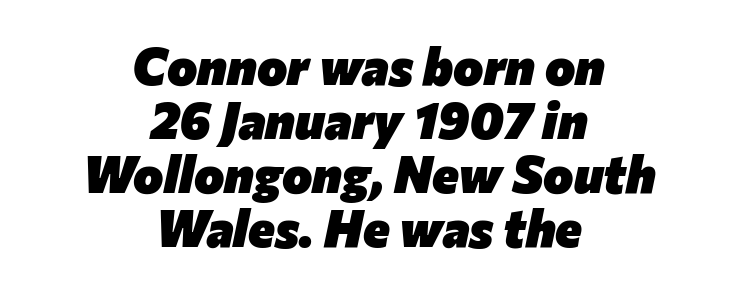
{"italic": "yes", "lean": "right", "slant_degrees": 12, "bold": "yes", "weight": "heavy", "width": "normal", "stroke_contrast": "low", "x_height": "medium", "monospaced": "no", "underline": "no", "align": "center", "line_spacing": "tight", "line_spacing_ratio": 1.06, "letter_spacing": "normal", "letter_spacing_em": 0.0, "glyph_px": 51}
